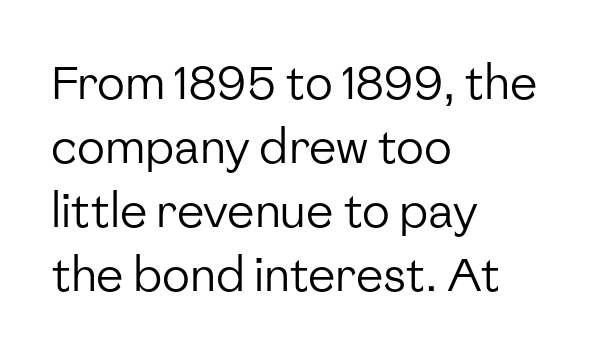
{"serif": "no", "italic": "no", "bold": "no", "weight": "regular", "width": "normal", "stroke_contrast": "low", "x_height": "medium", "monospaced": "no", "underline": "no", "align": "left", "line_spacing": "normal", "line_spacing_ratio": 1.39, "letter_spacing": "normal", "letter_spacing_em": 0.0, "glyph_px": 46}
